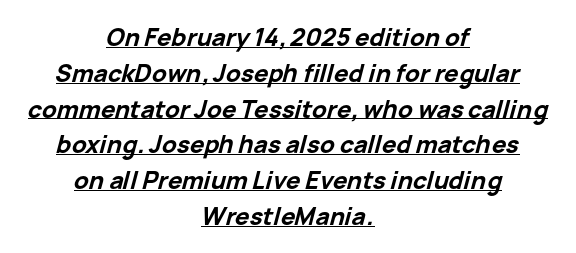
{"italic": "yes", "lean": "right", "slant_degrees": 15, "bold": "yes", "underline": "yes", "align": "center", "line_spacing": "normal", "line_spacing_ratio": 1.49, "letter_spacing": "normal", "letter_spacing_em": 0.0, "glyph_px": 24}
